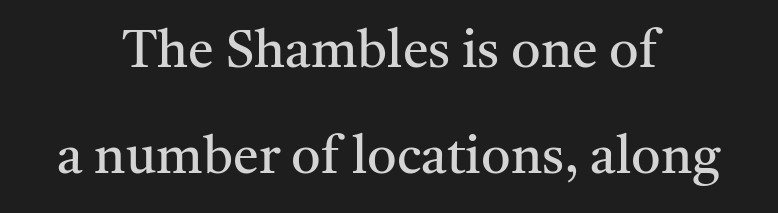
Q: Is the text bold? A: No.
Q: Is the text italic (slanted)? A: No, it is upright.
Q: Is the typeface a serif or a sans-serif typeface? A: Serif.
Q: Is the text underlined? A: No.
Q: How is the paragraph aligned? A: Centered.
Q: Is the spacing between letters normal or unusually wide? A: Normal.
Q: Is the spacing between lines tight, normal or loose? A: Loose.
Q: Width (condensed, normal, or wide)? A: Normal.
Q: Stroke contrast? A: Medium.
Q: x-height? A: Medium.
Q: Monospaced? A: No.
